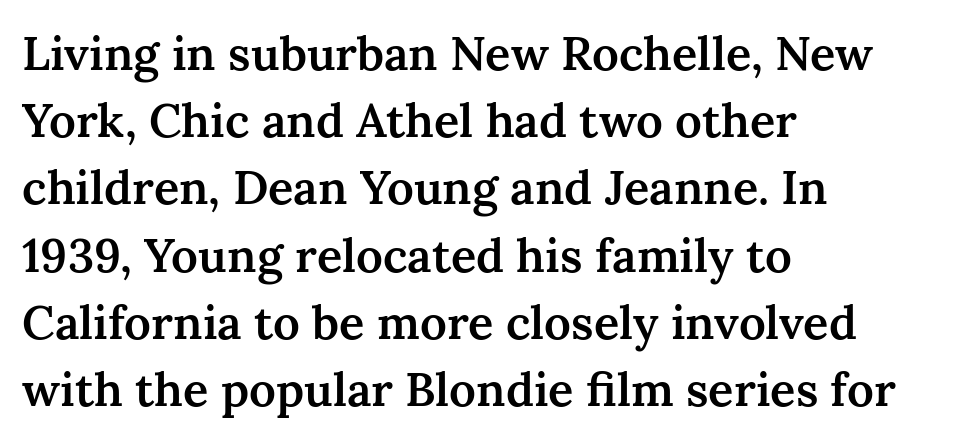
Q: Is the text bold? A: Semi-bold.
Q: Is the text italic (slanted)? A: No, it is upright.
Q: Is the typeface a serif or a sans-serif typeface? A: Serif.
Q: Is the text underlined? A: No.
Q: How is the paragraph aligned? A: Left-aligned.
Q: Is the spacing between letters normal or unusually wide? A: Normal.
Q: Is the spacing between lines tight, normal or loose? A: Normal.
Q: Width (condensed, normal, or wide)? A: Normal.
Q: Stroke contrast? A: Medium.
Q: x-height? A: Medium.
Q: Monospaced? A: No.
